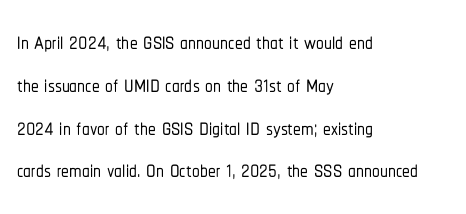
{"serif": "no", "italic": "no", "width": "condensed", "stroke_contrast": "low", "x_height": "medium", "monospaced": "no", "underline": "no", "align": "left", "line_spacing": "normal", "line_spacing_ratio": 1.38, "letter_spacing": "normal", "letter_spacing_em": 0.0, "glyph_px": 31}
